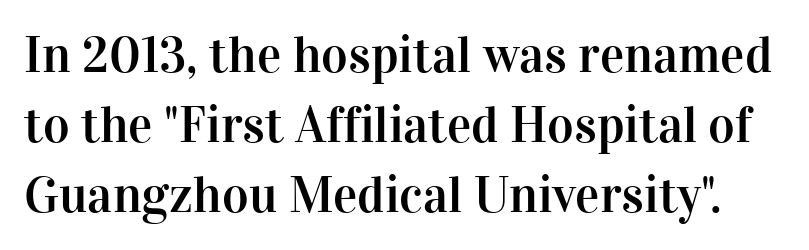
You could not count columns in this text — the font is proportionally spaced. This sample uses a serif face. Regarding leading, the lines here are spaced in the standard way. The font's upright variant was chosen for this text.
